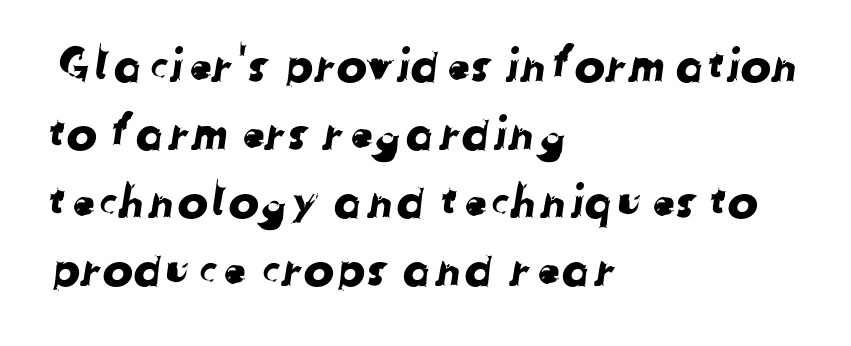
The passage shown is typeset with a sans-serif family. You could not count columns in this text — the font is proportionally spaced. The zone under the glyphs is completely vacant. Horizontal bands of white between lines are of average thickness.
